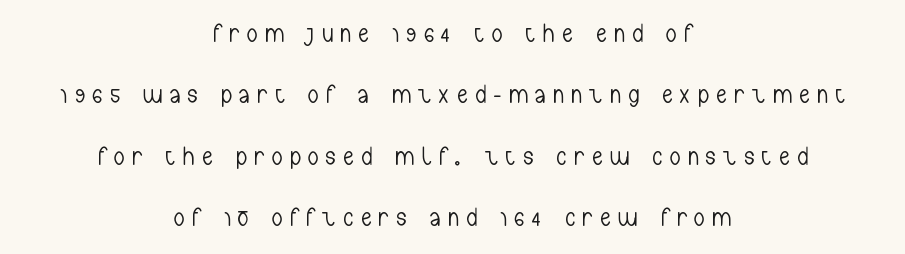
{"italic": "no", "bold": "no", "underline": "no", "align": "center", "line_spacing": "loose", "line_spacing_ratio": 2.36, "letter_spacing": "wide", "letter_spacing_em": 0.3, "glyph_px": 26}
